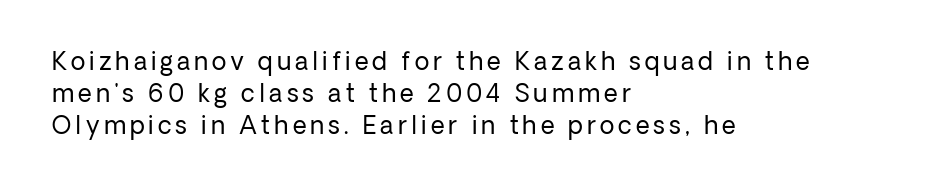
The lettering stays uniformly vertical, giving the passage a roman look. Typeset ragged right — the left edge is the straight one. Glance below the letters and you will spot only blank space. Successive baselines arrive at the customary interval.
